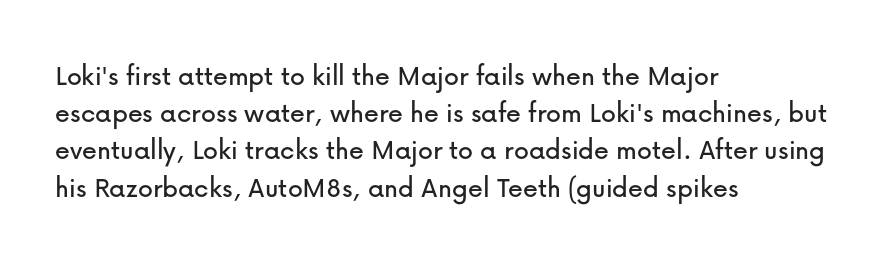
The image shows 30 px sans-serif type, upright; set left-aligned, line spacing 1.24x, normal letter spacing, not underlined; low stroke contrast and a medium x-height.
